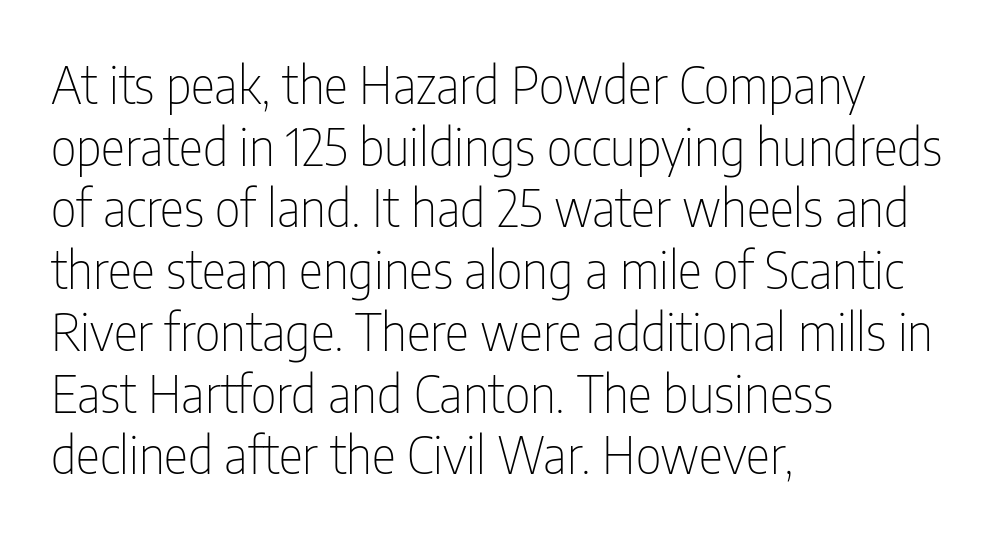
{"serif": "no", "italic": "no", "bold": "no", "weight": "thin", "width": "condensed", "stroke_contrast": "low", "x_height": "medium", "monospaced": "no", "underline": "no", "align": "left", "line_spacing_ratio": 1.21, "letter_spacing": "normal", "letter_spacing_em": 0.0, "glyph_px": 51}
